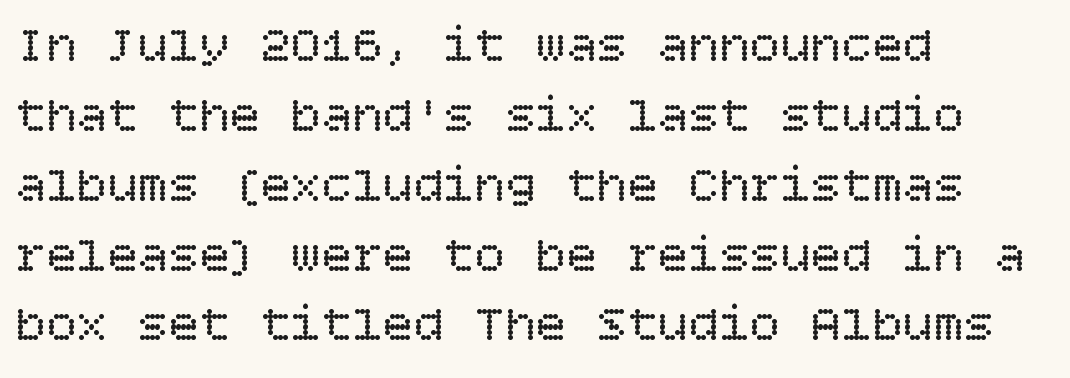
Q: Is the text bold? A: No.
Q: Is the text italic (slanted)? A: No, it is upright.
Q: Is the text underlined? A: No.
Q: How is the paragraph aligned? A: Left-aligned.
Q: Is the spacing between letters normal or unusually wide? A: Normal.
Q: Is the spacing between lines tight, normal or loose? A: Normal.
Q: Width (condensed, normal, or wide)? A: Normal.
Q: Stroke contrast? A: Low.
Q: x-height? A: Large.
